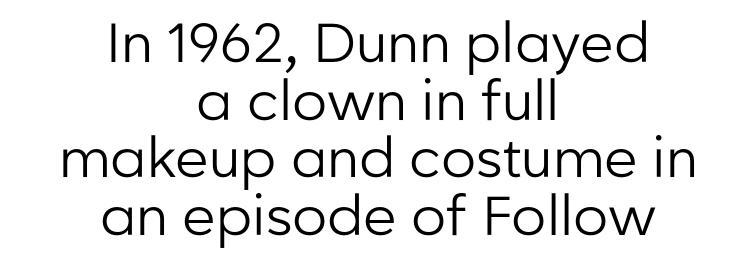
{"serif": "no", "italic": "no", "bold": "no", "weight": "regular", "width": "normal", "stroke_contrast": "low", "x_height": "medium", "monospaced": "no", "underline": "no", "align": "center", "line_spacing": "tight", "line_spacing_ratio": 1.05, "letter_spacing": "normal", "letter_spacing_em": 0.0, "glyph_px": 55}
